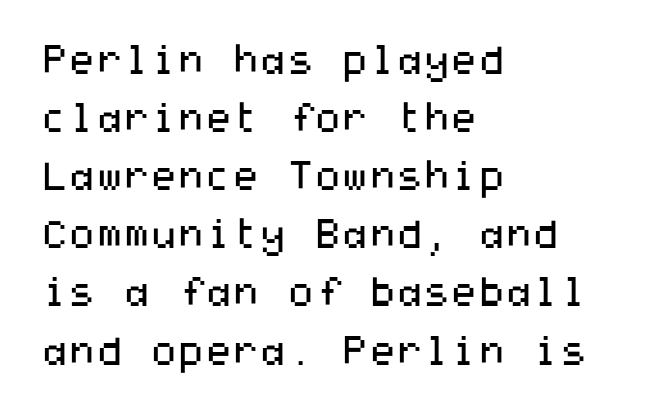
A light-to-regular cut is what we see here. Upright lettering throughout. This rendering leaves character spacing at its baseline value. Does the type have serifs? No, each stem ends abruptly. Baseline-to-baseline distance is the conventional proportion of letter height.
